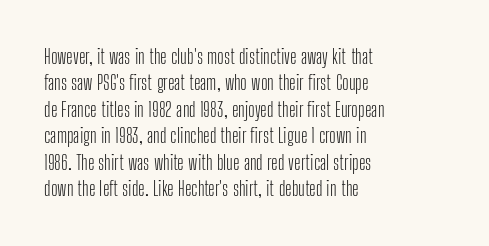
Q: Is the text bold? A: No.
Q: Is the text italic (slanted)? A: No, it is upright.
Q: Is the text underlined? A: No.
Q: How is the paragraph aligned? A: Left-aligned.
Q: Is the spacing between letters normal or unusually wide? A: Normal.
Q: Is the spacing between lines tight, normal or loose? A: Normal.
